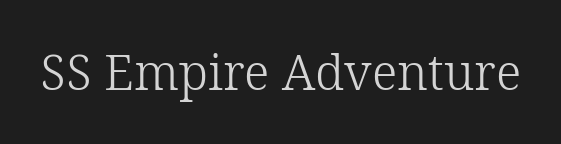
The image shows 49 px light serif type, upright; set normal letter spacing, not underlined; low stroke contrast and a medium x-height.
